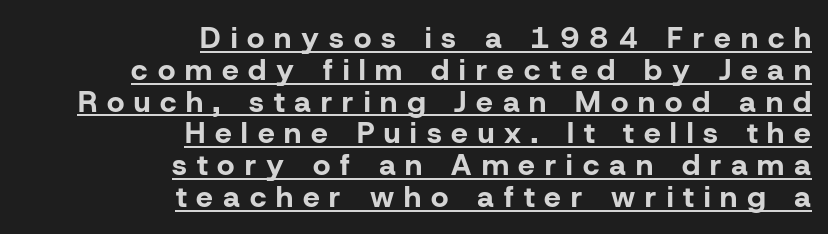
The image shows 30 px bold sans-serif type, upright; set right-aligned, tight line spacing (1.06x), unusually wide letter spacing (+0.33 em), underlined; low stroke contrast and a medium x-height.
